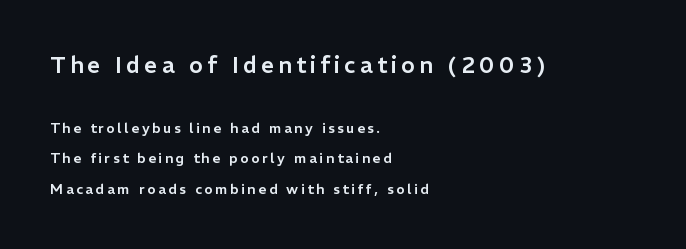
Every character sits straight up, as roman type does. Type without underlining. If you drew a ruler down the left edge, every line would touch it. The passage shown begins with its larger block and ends with its smaller one.
